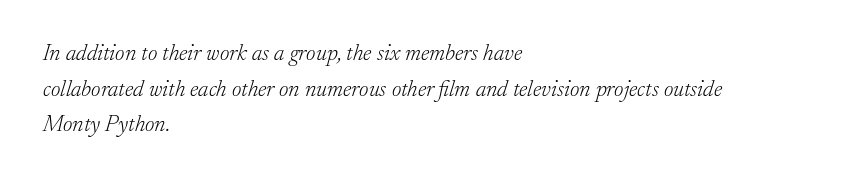
The image shows 23 px text type, italic (leaning right); set left-aligned, normal line spacing (1.55x), normal letter spacing, not underlined.
